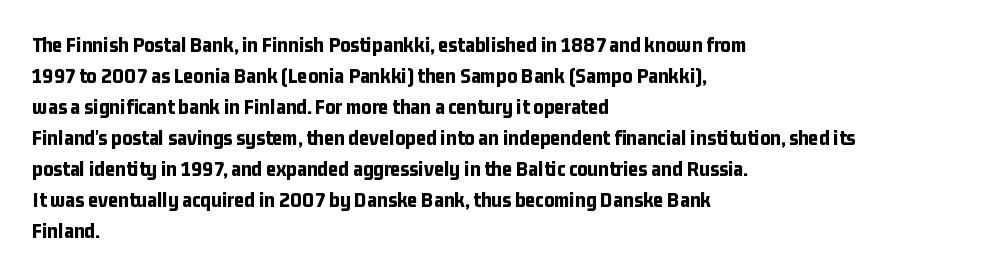
Q: Is the text bold? A: Yes.
Q: Is the text italic (slanted)? A: No, it is upright.
Q: Is the text underlined? A: No.
Q: How is the paragraph aligned? A: Left-aligned.
Q: Is the spacing between letters normal or unusually wide? A: Normal.
Q: Is the spacing between lines tight, normal or loose? A: Normal.
